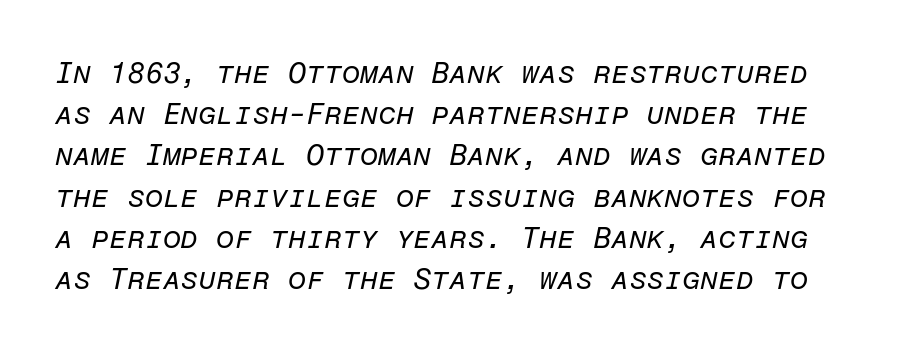
Q: Is the text bold? A: No.
Q: Is the text italic (slanted)? A: Yes, it leans right by about 12 degrees.
Q: Is the text underlined? A: No.
Q: Is the spacing between letters normal or unusually wide? A: Normal.
Q: Is the spacing between lines tight, normal or loose? A: Normal.
Q: Width (condensed, normal, or wide)? A: Normal.
Q: Stroke contrast? A: Low.
Q: x-height? A: Medium.
Q: Monospaced? A: Yes.
